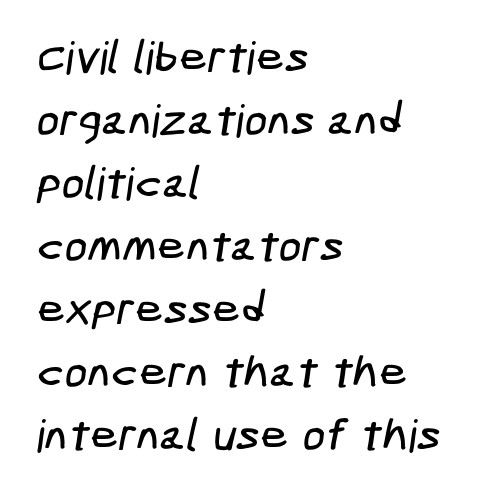
Q: Is the typeface a serif or a sans-serif typeface? A: Sans-serif.
Q: Is the text underlined? A: No.
Q: How is the paragraph aligned? A: Left-aligned.
Q: Is the spacing between letters normal or unusually wide? A: Normal.
Q: Is the spacing between lines tight, normal or loose? A: Normal.
Q: Width (condensed, normal, or wide)? A: Condensed.
Q: Stroke contrast? A: Low.
Q: x-height? A: Medium.
